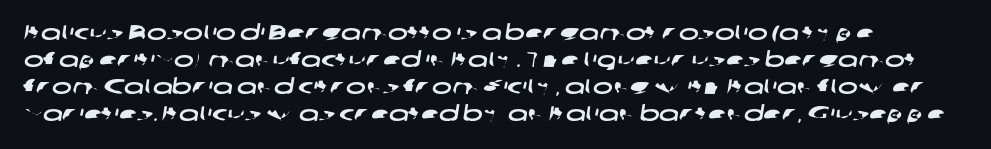
The image shows 21 px text type; set left-aligned, normal line spacing (1.28x), normal letter spacing, not underlined.
